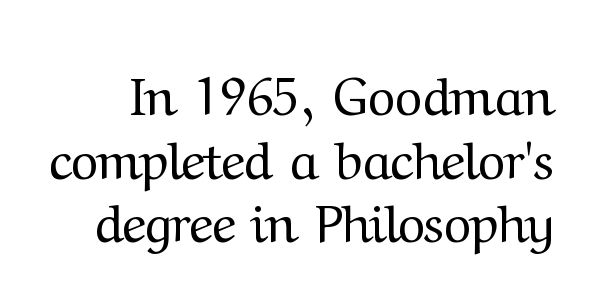
These lines keep a tight, regular rhythm from letter to letter. The baseline area is clear. A quiet, ordinary-to-light weight characterises the typeface. Each letter keeps its own natural width here, so spacing adapts to shape. The rendering shows small feet on the letterforms — a serif design.
